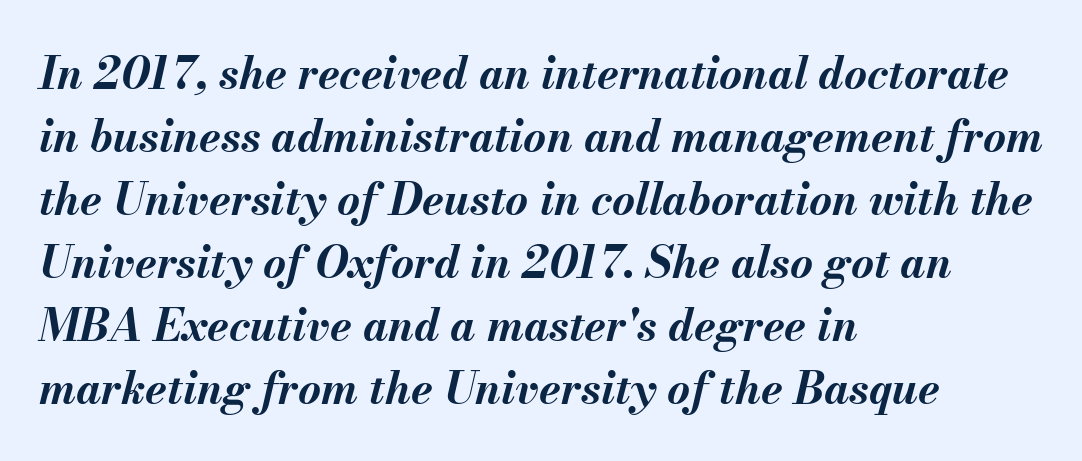
The passage shown has conventional tracking throughout. Descenders hang freely into open space. Looking at the ascenders, they clearly lean. The block of text has a typical density, with ordinary space between rows.
